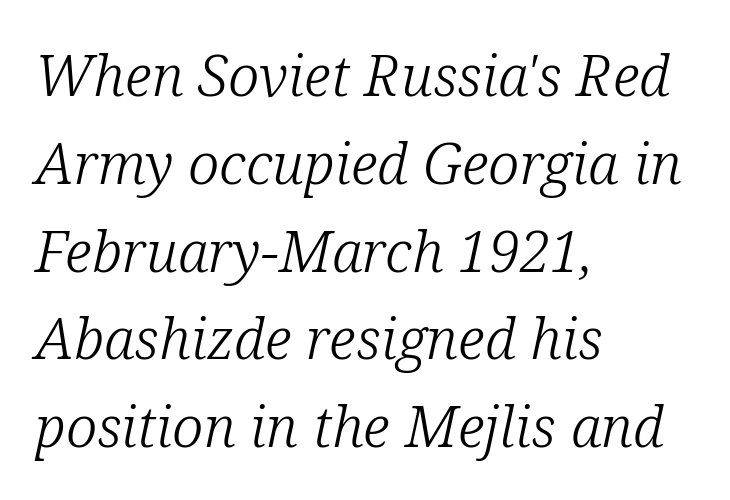
{"serif": "yes", "italic": "yes", "lean": "right", "slant_degrees": 12, "bold": "no", "weight": "light", "width": "normal", "stroke_contrast": "low", "x_height": "medium", "monospaced": "no", "underline": "no", "align": "left", "line_spacing": "normal", "line_spacing_ratio": 1.54, "letter_spacing": "normal", "letter_spacing_em": 0.0, "glyph_px": 57}
